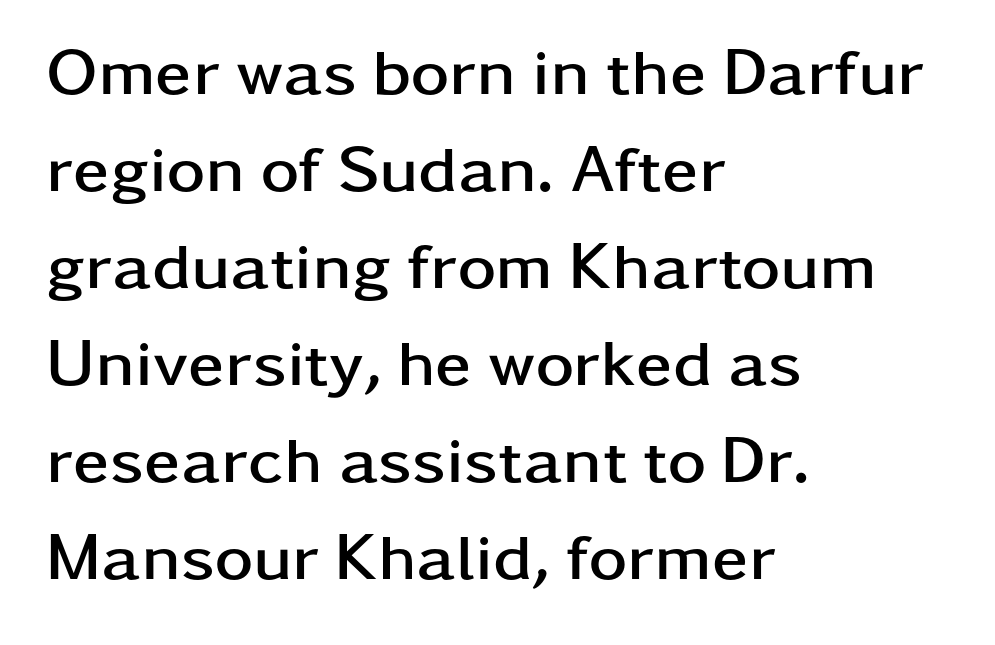
{"serif": "no", "italic": "no", "bold": "yes", "weight": "semibold", "width": "wide", "stroke_contrast": "low", "x_height": "medium", "monospaced": "no", "underline": "no", "align": "left", "line_spacing": "normal", "line_spacing_ratio": 1.47, "letter_spacing": "normal", "letter_spacing_em": 0.0, "glyph_px": 66}
